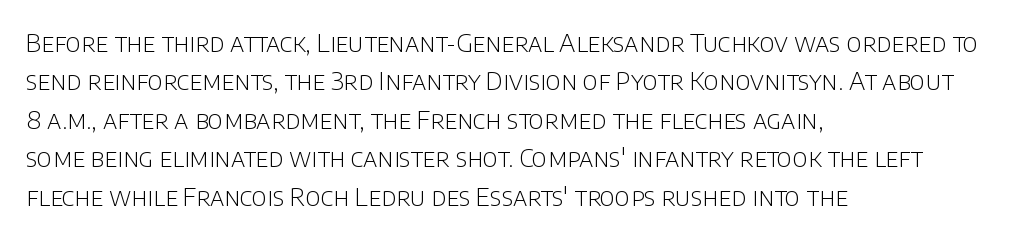
Q: Is the text bold? A: No.
Q: Is the text italic (slanted)? A: No, it is upright.
Q: Is the text underlined? A: No.
Q: How is the paragraph aligned? A: Left-aligned.
Q: Is the spacing between letters normal or unusually wide? A: Normal.
Q: Is the spacing between lines tight, normal or loose? A: Normal.
